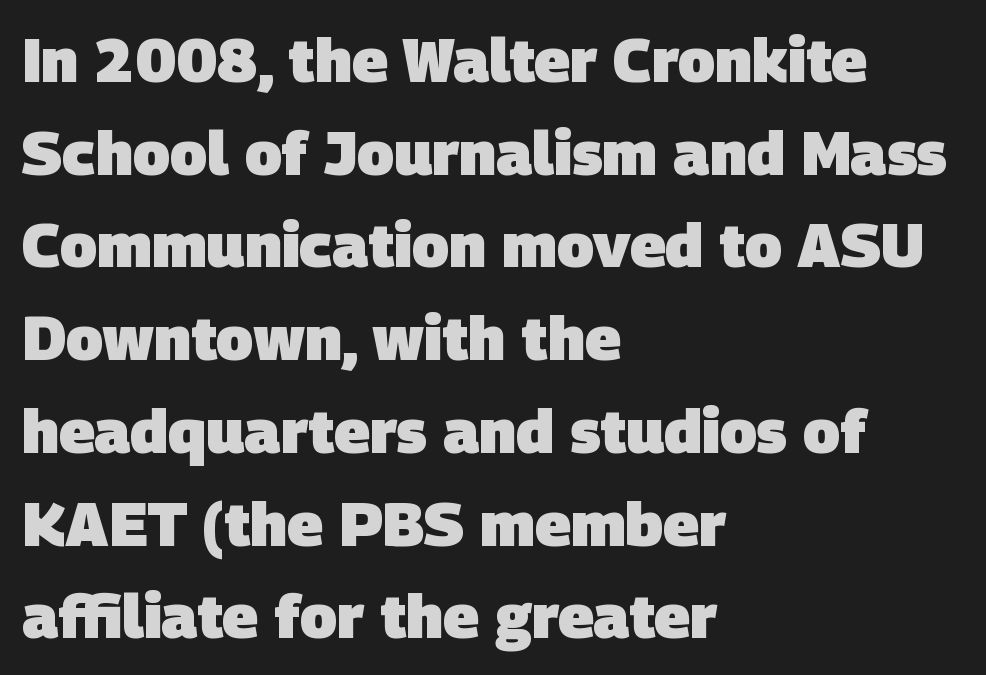
Nobody drew a line under any word here. How would I describe the line gaps? Plain and ordinary. You can tell from the bare stems that sans-serif type was used. The type is set solid horizontally, with unmodified tracking. The sample has been set heavy, in full bold. Horizontally, the lines are justified to the leading edge only.
